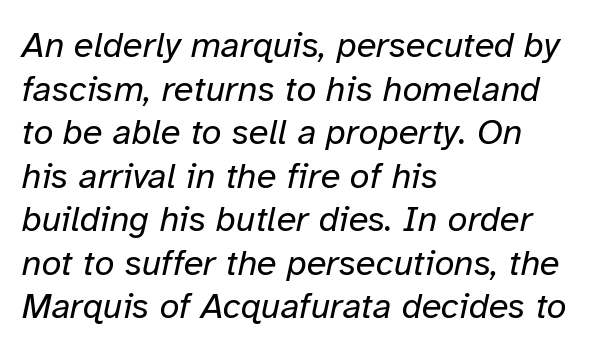
Q: Is the text bold? A: No.
Q: Is the text italic (slanted)? A: Yes, it leans right by about 12 degrees.
Q: Is the text underlined? A: No.
Q: How is the paragraph aligned? A: Left-aligned.
Q: Is the spacing between letters normal or unusually wide? A: Normal.
Q: Width (condensed, normal, or wide)? A: Normal.
Q: Stroke contrast? A: Low.
Q: x-height? A: Medium.
Q: Monospaced? A: No.
